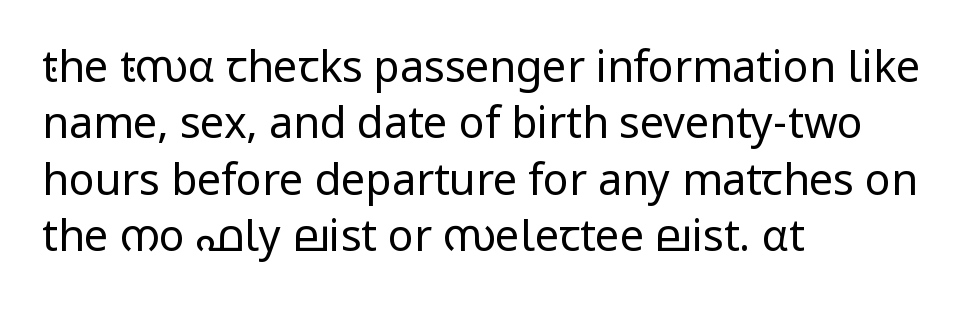
{"serif": "no", "italic": "no", "bold": "no", "weight": "regular", "width": "normal", "stroke_contrast": "low", "x_height": "medium", "monospaced": "no", "underline": "no", "align": "left", "line_spacing": "normal", "line_spacing_ratio": 1.31, "letter_spacing": "normal", "letter_spacing_em": 0.0, "glyph_px": 43}
